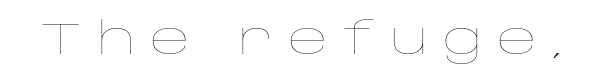
Q: Is the text bold? A: No.
Q: Is the text italic (slanted)? A: No, it is upright.
Q: Is the text underlined? A: No.
Q: Is the spacing between letters normal or unusually wide? A: Unusually wide.
Q: Width (condensed, normal, or wide)? A: Wide.
Q: Stroke contrast? A: Low.
Q: x-height? A: Large.
Q: Monospaced? A: No.
